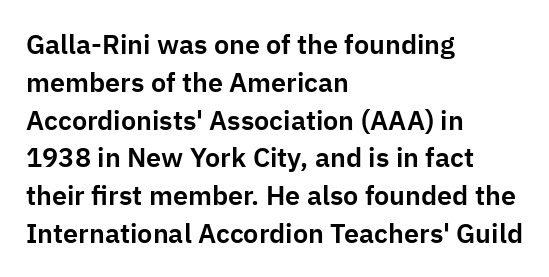
The ragged edge is on the right, which tells us the setting is flush left. Underline: absent. Does the leading feel generous? No, just average. The type is set solid horizontally, with unmodified tracking.
